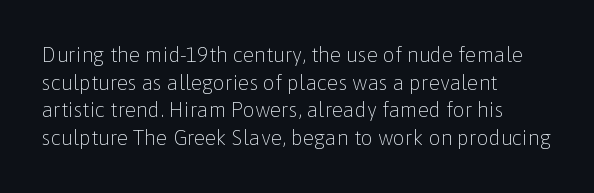
The image shows 21 px text type, upright; set left-aligned, normal line spacing (1.32x), normal letter spacing, not underlined.
